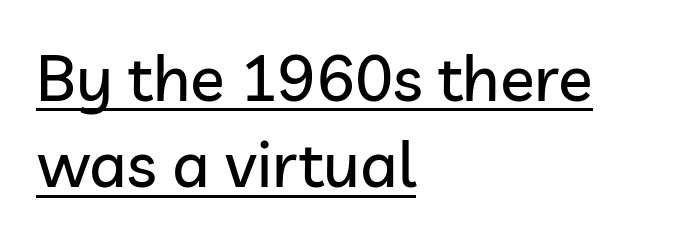
The image shows 64 px sans-serif type, upright; set left-aligned, normal line spacing (1.35x), normal letter spacing, underlined; low stroke contrast and a medium x-height.
